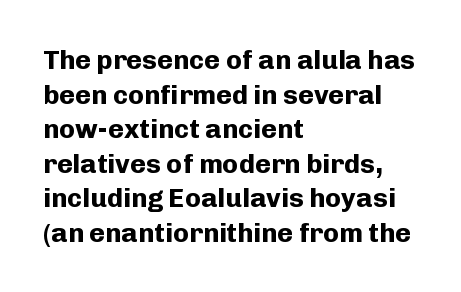
Compared with typical body copy, the letter spacing here is the same. The setting favours the left margin, as ordinary paragraphs usually do. Heft: maximum for text — a bold. Beneath every word, the page is bare. Successive baselines arrive at the customary interval. These lines were composed using upright roman letters.
